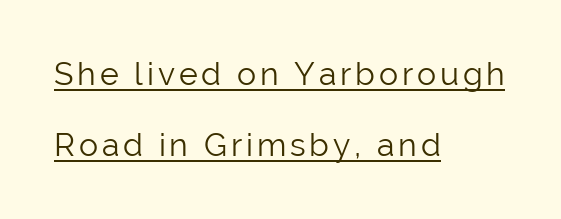
Q: Is the text bold? A: No.
Q: Is the text italic (slanted)? A: No, it is upright.
Q: Is the typeface a serif or a sans-serif typeface? A: Sans-serif.
Q: Is the text underlined? A: Yes.
Q: How is the paragraph aligned? A: Left-aligned.
Q: Is the spacing between lines tight, normal or loose? A: Loose.
Q: Width (condensed, normal, or wide)? A: Normal.
Q: Stroke contrast? A: Low.
Q: x-height? A: Medium.
Q: Monospaced? A: No.
